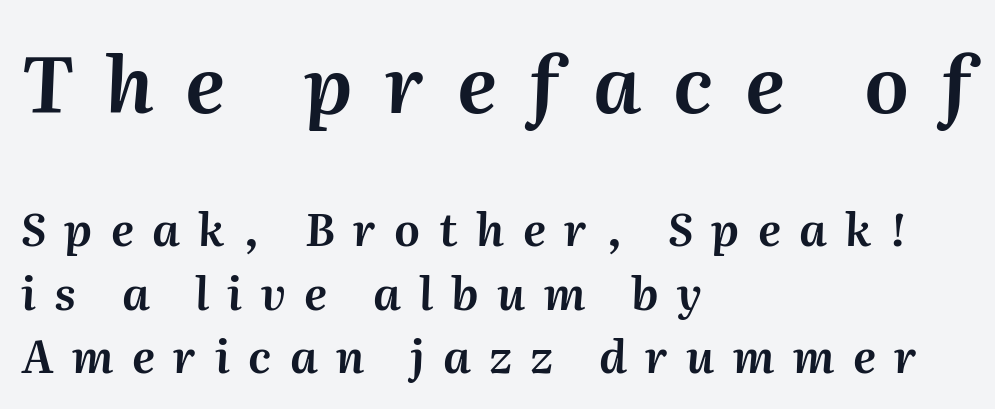
Q: Is the text italic (slanted)? A: Yes, it leans right by about 2 degrees.
Q: Is the text underlined? A: No.
Q: How is the paragraph aligned? A: Left-aligned.
Q: Is the spacing between letters normal or unusually wide? A: Unusually wide.
Q: Is the spacing between lines tight, normal or loose? A: Normal.
Q: Which block of text is set in a larger size, the first (top) or the second (bottom)? A: The first (top) one.
Q: Width (condensed, normal, or wide)? A: Normal.
Q: Stroke contrast? A: Medium.
Q: x-height? A: Medium.
Q: Monospaced? A: No.
